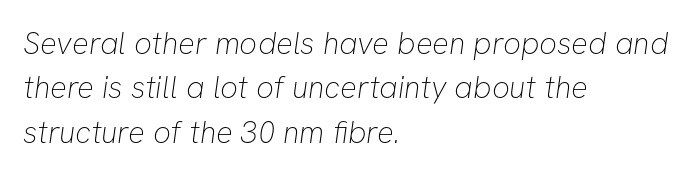
{"serif": "no", "bold": "no", "weight": "thin", "width": "normal", "stroke_contrast": "low", "x_height": "medium", "monospaced": "no", "underline": "no", "align": "left", "line_spacing": "normal", "line_spacing_ratio": 1.43, "letter_spacing": "normal", "letter_spacing_em": 0.0, "glyph_px": 31}
